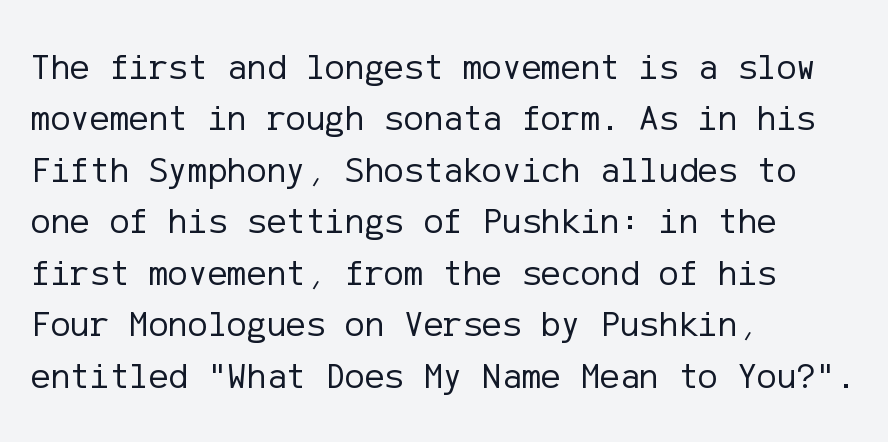
Q: Is the text bold? A: No.
Q: Is the text italic (slanted)? A: No, it is upright.
Q: Is the typeface a serif or a sans-serif typeface? A: Sans-serif.
Q: Is the text underlined? A: No.
Q: How is the paragraph aligned? A: Left-aligned.
Q: Is the spacing between letters normal or unusually wide? A: Normal.
Q: Is the spacing between lines tight, normal or loose? A: Normal.
Q: Width (condensed, normal, or wide)? A: Normal.
Q: Stroke contrast? A: Low.
Q: x-height? A: Medium.
